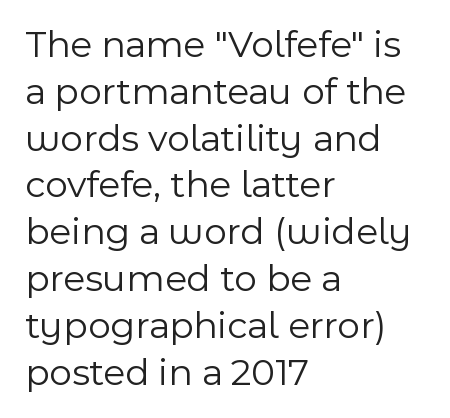
Casual observation: everything's shoved over to the left. Weight class: somewhere from thin through regular. When letters stand straight like this, we call the style roman or upright. Honestly, the letter spacing is just normal — you wouldn't notice it. Does the type have serifs? No, each stem ends abruptly.
